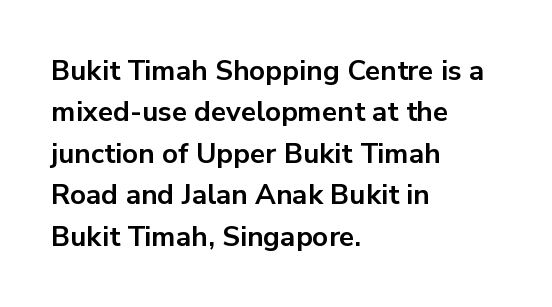
{"serif": "no", "italic": "no", "bold": "yes", "weight": "bold", "width": "normal", "stroke_contrast": "low", "x_height": "medium", "monospaced": "no", "underline": "no", "align": "left", "line_spacing": "normal", "line_spacing_ratio": 1.48, "letter_spacing": "normal", "letter_spacing_em": 0.0, "glyph_px": 28}
